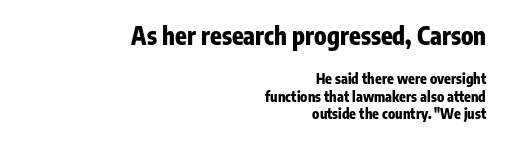
{"italic": "no", "bold": "yes", "underline": "no", "align": "right", "line_spacing": "normal", "line_spacing_ratio": 1.25, "letter_spacing": "normal", "letter_spacing_em": 0.0, "larger_block": "first", "size_ratio": 1.71, "glyph_px": 24}
